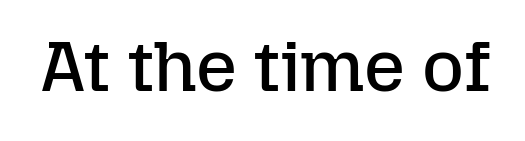
{"italic": "no", "bold": "no", "weight": "regular", "width": "normal", "stroke_contrast": "low", "x_height": "medium", "monospaced": "no", "underline": "no", "letter_spacing": "normal", "letter_spacing_em": 0.0, "glyph_px": 72}
